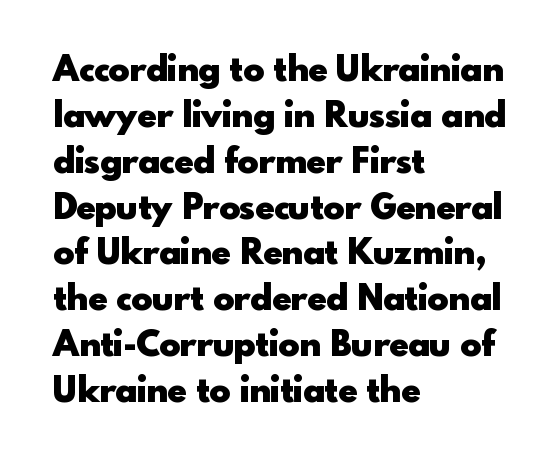
{"serif": "no", "italic": "no", "bold": "yes", "weight": "heavy", "width": "normal", "x_height": "small", "monospaced": "no", "underline": "no", "align": "left", "line_spacing": "normal", "line_spacing_ratio": 1.31, "letter_spacing": "normal", "letter_spacing_em": 0.0, "glyph_px": 35}
